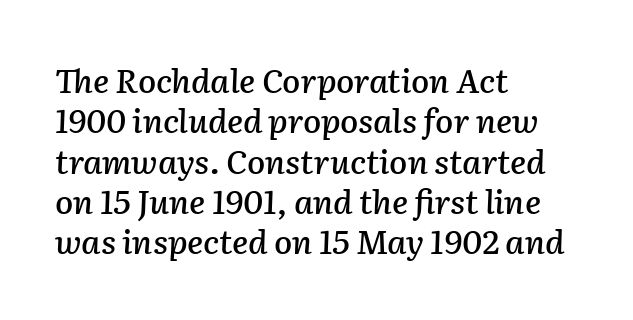
Q: Is the text italic (slanted)? A: Yes, it leans right by about 2 degrees.
Q: Is the text underlined? A: No.
Q: How is the paragraph aligned? A: Left-aligned.
Q: Is the spacing between letters normal or unusually wide? A: Normal.
Q: Width (condensed, normal, or wide)? A: Normal.
Q: Stroke contrast? A: Low.
Q: x-height? A: Medium.
Q: Monospaced? A: No.
